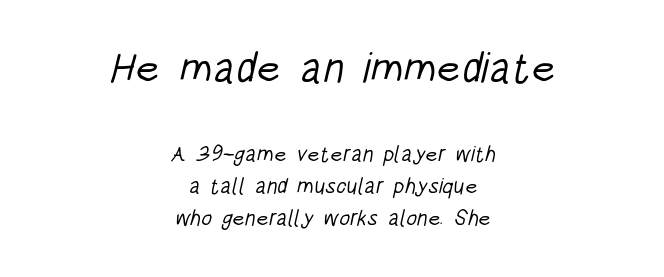
{"serif": "no", "bold": "no", "weight": "light", "width": "condensed", "stroke_contrast": "low", "x_height": "large", "monospaced": "no", "underline": "no", "align": "center", "line_spacing": "normal", "line_spacing_ratio": 1.46, "letter_spacing": "normal", "letter_spacing_em": 0.0, "larger_block": "first", "size_ratio": 1.95, "glyph_px": 43}
